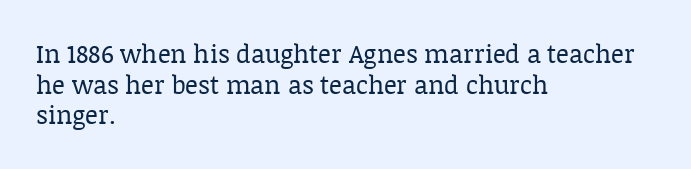
Q: Is the text bold? A: No.
Q: Is the text italic (slanted)? A: No, it is upright.
Q: Is the text underlined? A: No.
Q: How is the paragraph aligned? A: Left-aligned.
Q: Is the spacing between letters normal or unusually wide? A: Normal.
